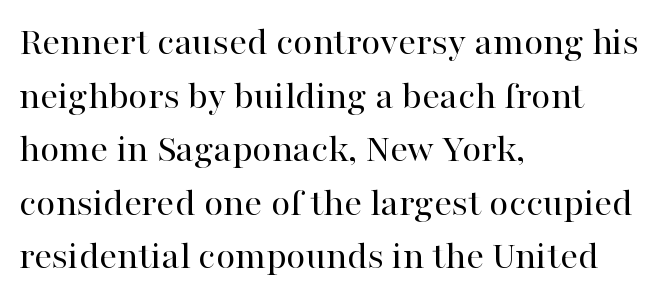
The image shows 40 px regular-weight serif type, upright; set left-aligned, normal line spacing (1.34x), normal letter spacing, not underlined; high stroke contrast and a medium x-height.
